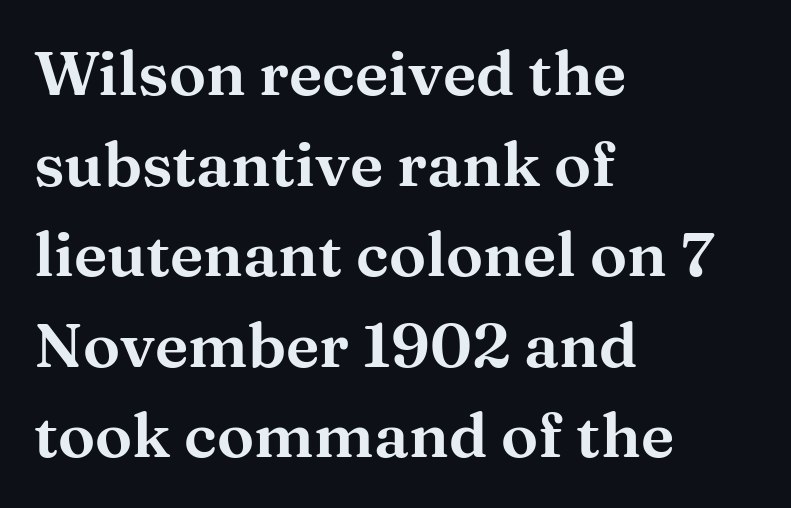
The image shows 62 px wide serif type, upright; set left-aligned, normal line spacing (1.46x), normal letter spacing, not underlined; medium stroke contrast and a medium x-height.
